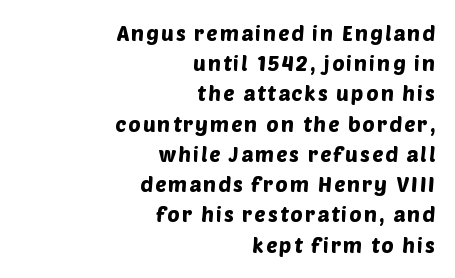
{"underline": "no", "align": "right", "line_spacing": "normal", "line_spacing_ratio": 1.44, "glyph_px": 21}
